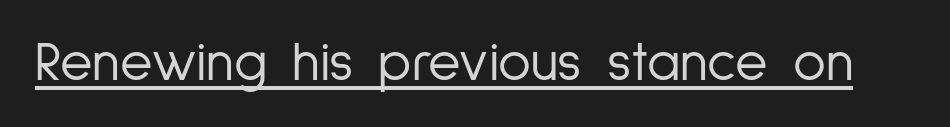
{"serif": "no", "italic": "no", "bold": "no", "weight": "light", "width": "condensed", "stroke_contrast": "low", "x_height": "medium", "monospaced": "no", "underline": "yes", "letter_spacing": "normal", "letter_spacing_em": 0.0, "glyph_px": 56}
